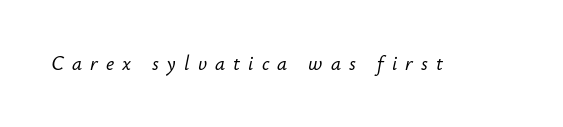
The image shows 20 px text type, italic (leaning right); set unusually wide letter spacing (+0.41 em), not underlined.
